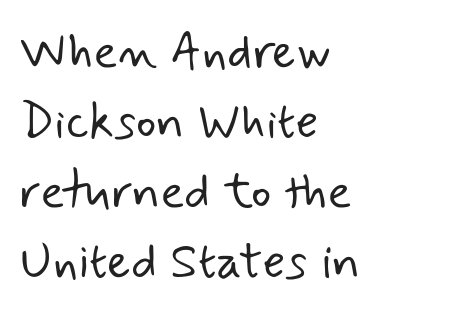
Q: Is the text bold? A: No.
Q: Is the typeface a serif or a sans-serif typeface? A: Sans-serif.
Q: Is the text underlined? A: No.
Q: How is the paragraph aligned? A: Left-aligned.
Q: Is the spacing between letters normal or unusually wide? A: Normal.
Q: Is the spacing between lines tight, normal or loose? A: Normal.
Q: Width (condensed, normal, or wide)? A: Normal.
Q: Stroke contrast? A: Low.
Q: x-height? A: Small.
Q: Monospaced? A: No.
